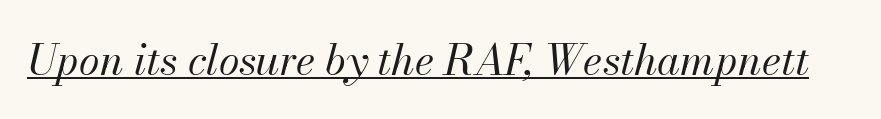
{"italic": "yes", "lean": "right", "slant_degrees": 13, "bold": "no", "weight": "regular", "width": "normal", "stroke_contrast": "medium", "x_height": "small", "monospaced": "no", "underline": "yes", "letter_spacing": "normal", "letter_spacing_em": 0.0, "glyph_px": 42}
